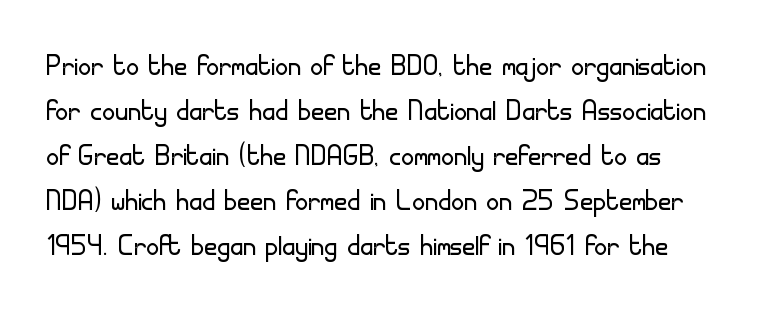
{"serif": "no", "italic": "no", "bold": "no", "weight": "light", "width": "normal", "stroke_contrast": "low", "x_height": "small", "monospaced": "no", "underline": "no", "line_spacing": "normal", "line_spacing_ratio": 1.25, "letter_spacing": "normal", "letter_spacing_em": 0.0, "glyph_px": 36}
